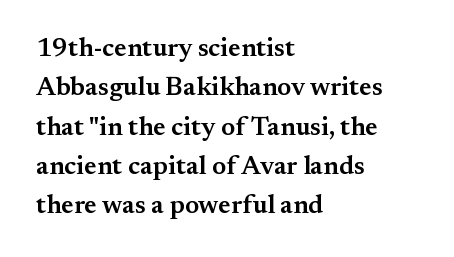
The image shows 26 px text type, upright; set left-aligned, normal line spacing (1.51x), normal letter spacing, not underlined.
